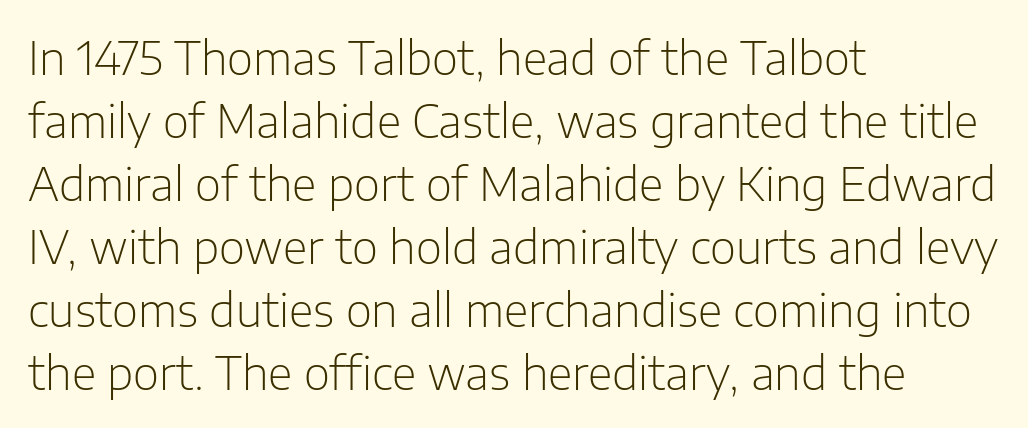
You could not count columns in this text — the font is proportionally spaced. What's the leading like? Ordinary, nothing unusual. Spacing between characters is what you'd get straight out of the box. Is the type heavy? It reads as light-to-regular instead. A student would call this left alignment; a typographer would say flush left, rag right. Designer's note — italics off, roman on.
